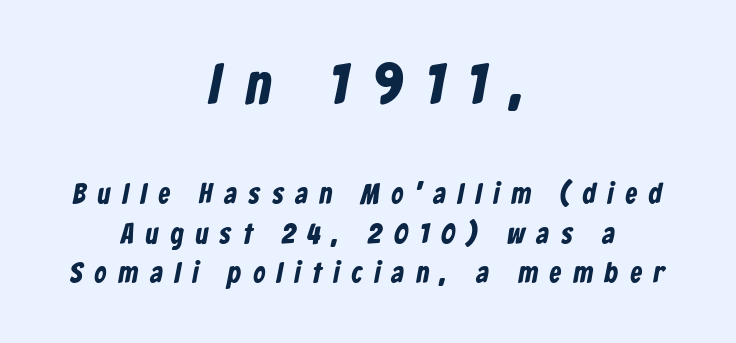
The image shows 58 px bold, condensed sans-serif type; set centered, normal line spacing (1.36x), unusually wide letter spacing (+0.42 em), not underlined; the first (top) block is 2.0x larger; low stroke contrast and a medium x-height.
